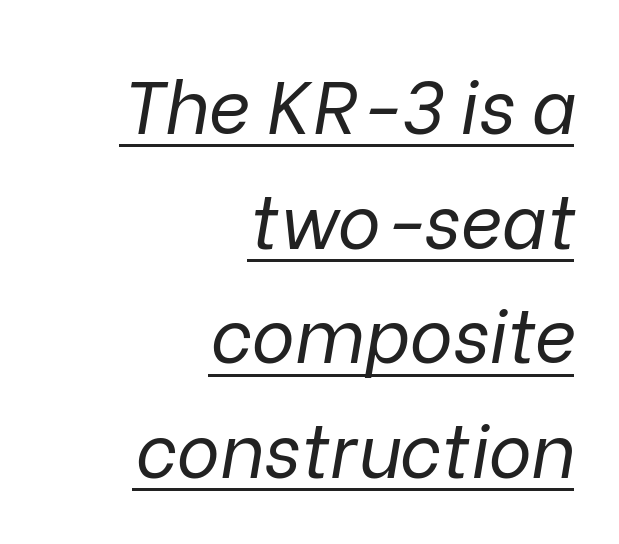
Character widths vary here, with narrow letters taking less room than wide ones. Stems and bowls with no extra thickness — not bold. The face used here appears with an underline applied. The tracking reads as untouched default to a designer's eye. A student would call this right alignment; a typographer would say flush right, rag left.
